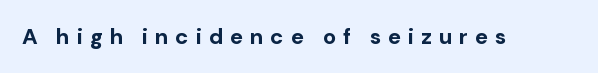
The image shows 22 px bold type, upright; set unusually wide letter spacing (+0.31 em), not underlined.
